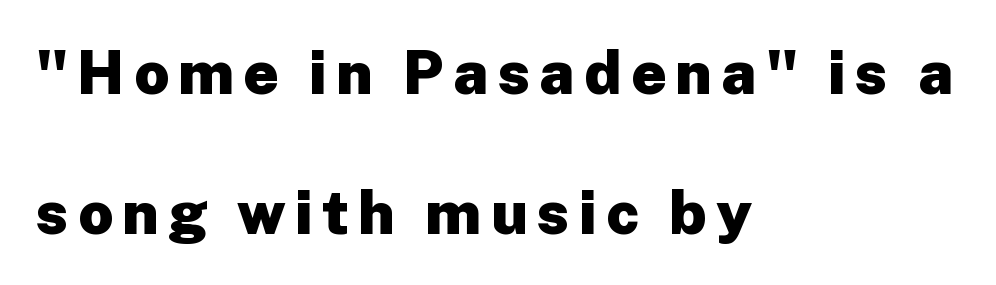
The image shows 61 px heavy sans-serif type, upright; set left-aligned, loose line spacing (2.3x), not underlined; low stroke contrast and a medium x-height.
